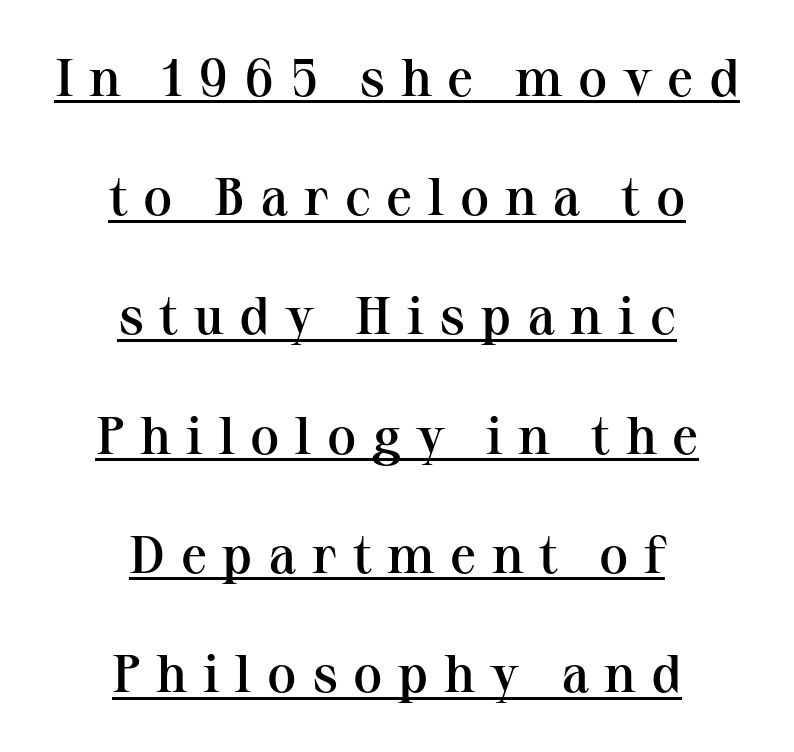
The image shows 53 px semibold serif type, upright; set centered, loose line spacing (2.25x), unusually wide letter spacing (+0.29 em), underlined; medium stroke contrast and a medium x-height.
